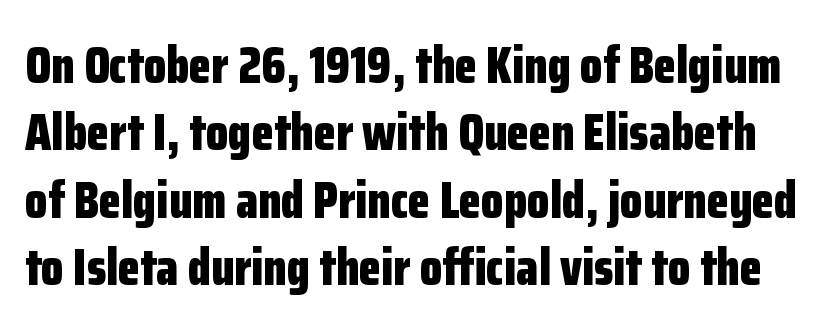
The passage shown is typed in a proportional face where columns would drift. Horizontal bands of white between lines are of average thickness. Heavy-handed strokes throughout: this text is bold. Are there feet on the stems? There aren't — it's a sans.
